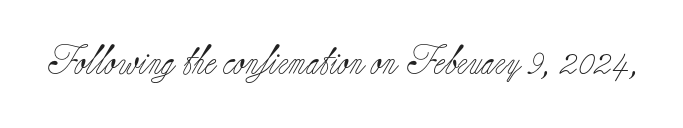
The image shows 29 px light serif type; set normal letter spacing, not underlined; low stroke contrast and a small x-height.
